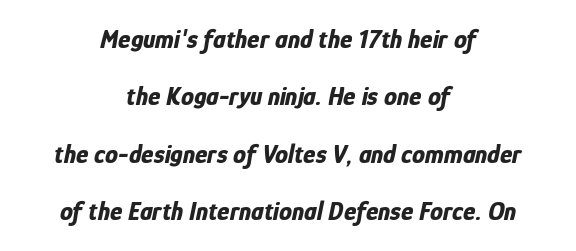
{"italic": "yes", "lean": "right", "slant_degrees": 12, "bold": "yes", "underline": "no", "align": "center", "line_spacing": "loose", "line_spacing_ratio": 2.21, "letter_spacing": "normal", "letter_spacing_em": 0.0, "glyph_px": 26}
